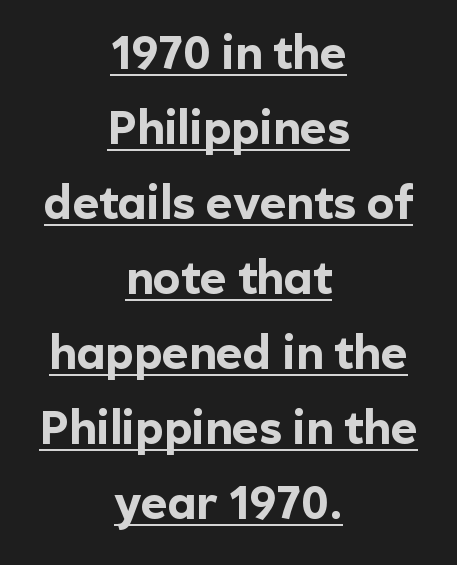
{"serif": "no", "italic": "no", "bold": "yes", "weight": "bold", "width": "normal", "x_height": "medium", "monospaced": "no", "underline": "yes", "align": "center", "line_spacing": "normal", "line_spacing_ratio": 1.63, "letter_spacing": "normal", "letter_spacing_em": 0.0, "glyph_px": 46}
